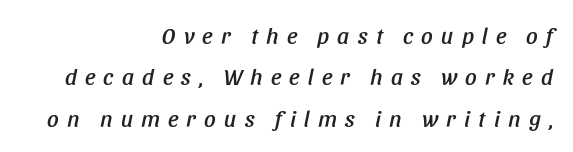
The image shows 23 px text type, italic (leaning right); set right-aligned, line spacing 1.8x, unusually wide letter spacing (+0.36 em), not underlined.
